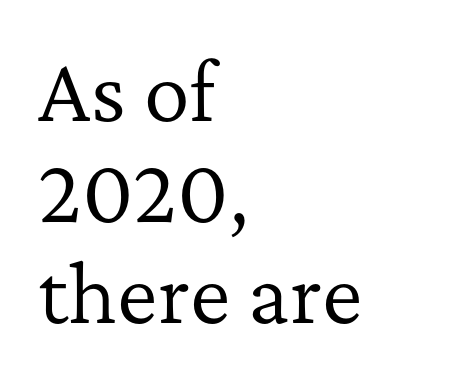
Q: Is the text bold? A: No.
Q: Is the text italic (slanted)? A: No, it is upright.
Q: Is the typeface a serif or a sans-serif typeface? A: Serif.
Q: Is the text underlined? A: No.
Q: How is the paragraph aligned? A: Left-aligned.
Q: Is the spacing between letters normal or unusually wide? A: Normal.
Q: Is the spacing between lines tight, normal or loose? A: Normal.
Q: Width (condensed, normal, or wide)? A: Normal.
Q: Stroke contrast? A: Low.
Q: x-height? A: Medium.
Q: Monospaced? A: No.
